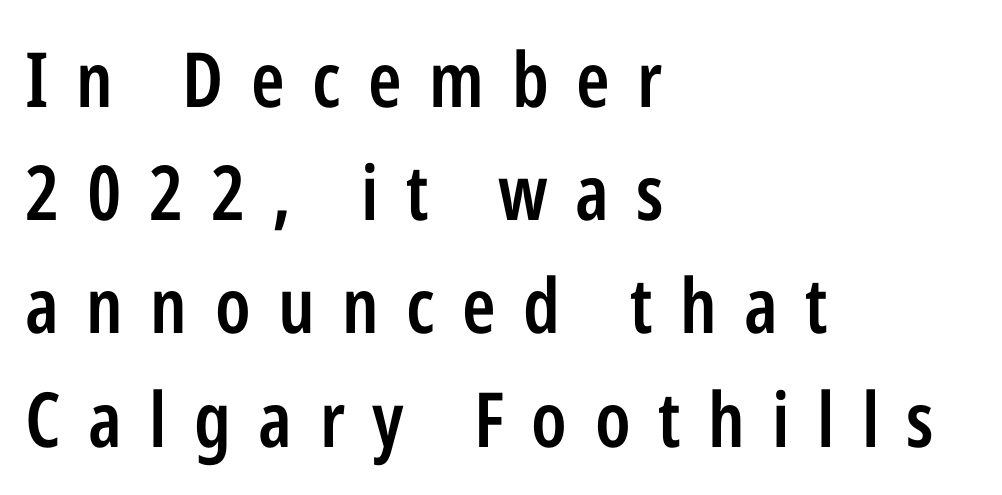
{"serif": "no", "italic": "no", "bold": "semi", "weight": "semibold", "width": "condensed", "stroke_contrast": "low", "x_height": "medium", "monospaced": "no", "underline": "no", "align": "left", "line_spacing": "normal", "line_spacing_ratio": 1.49, "letter_spacing": "wide", "letter_spacing_em": 0.36, "glyph_px": 76}
